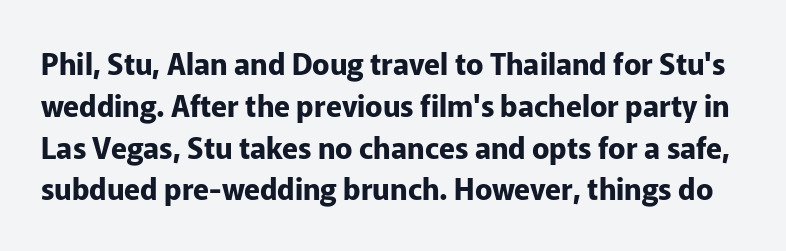
Q: Is the text bold? A: Yes.
Q: Is the text italic (slanted)? A: No, it is upright.
Q: Is the typeface a serif or a sans-serif typeface? A: Sans-serif.
Q: Is the text underlined? A: No.
Q: Is the spacing between letters normal or unusually wide? A: Normal.
Q: Is the spacing between lines tight, normal or loose? A: Normal.
Q: Width (condensed, normal, or wide)? A: Normal.
Q: Stroke contrast? A: Low.
Q: x-height? A: Medium.
Q: Monospaced? A: No.
